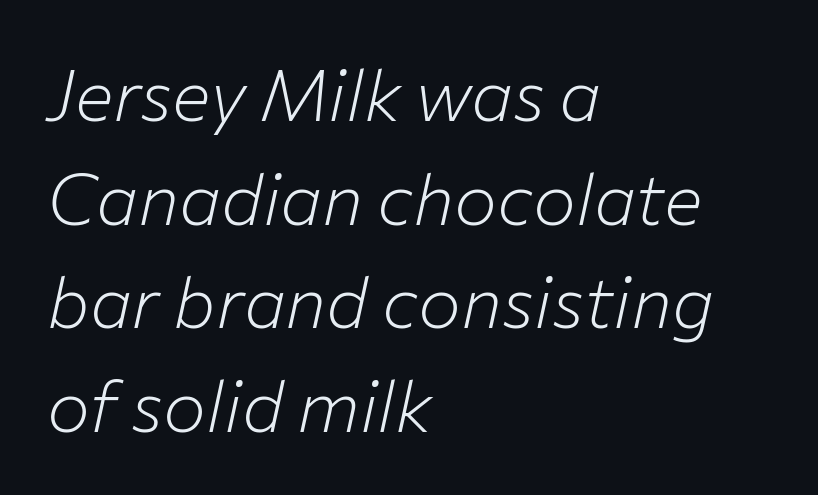
The rendering uses natural spacing where letterforms have individual widths. The strip under each line holds only bare page. Is the letter spacing exaggerated? No — it looks like the ordinary default. Where is the straight margin? On the left.
